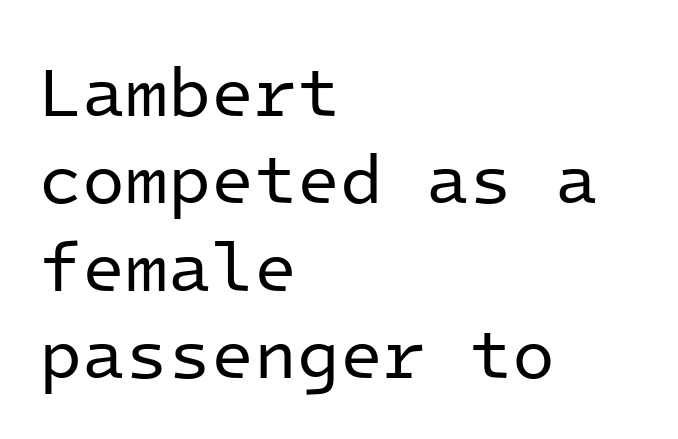
{"serif": "no", "italic": "no", "bold": "no", "weight": "regular", "width": "normal", "stroke_contrast": "low", "x_height": "medium", "monospaced": "yes", "underline": "no", "align": "left", "line_spacing": "normal", "line_spacing_ratio": 1.25, "letter_spacing": "normal", "letter_spacing_em": 0.0, "glyph_px": 70}
